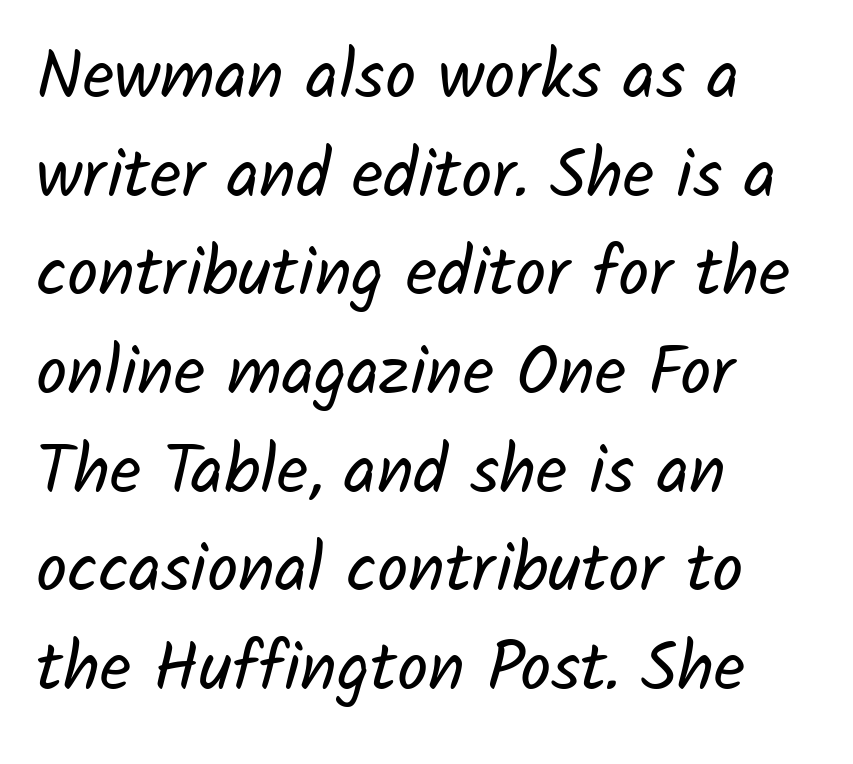
The image shows 69 px regular-weight sans-serif type; set left-aligned, normal line spacing (1.43x), normal letter spacing, not underlined; low stroke contrast and a medium x-height.
